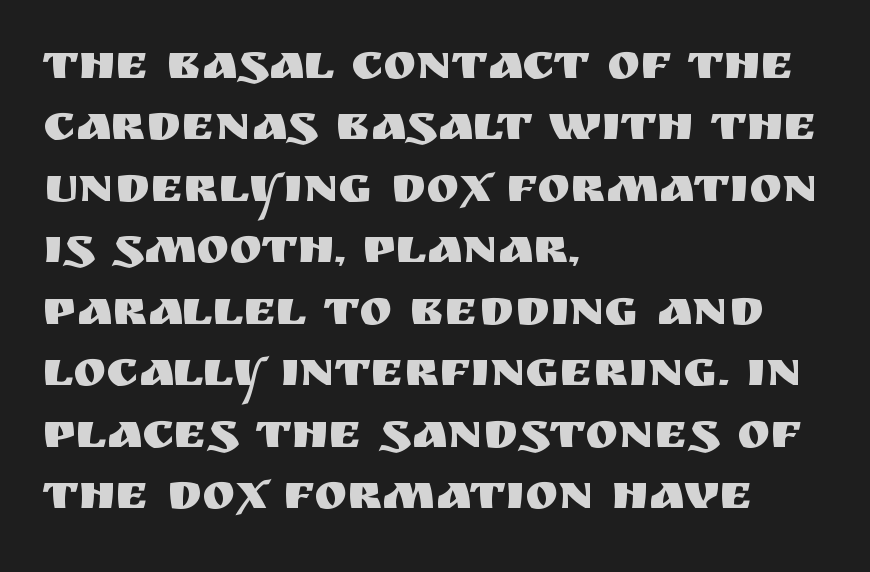
The image shows 50 px sans-serif type, upright; set left-aligned, line spacing 1.23x, normal letter spacing, not underlined; medium stroke contrast and a large x-height.
